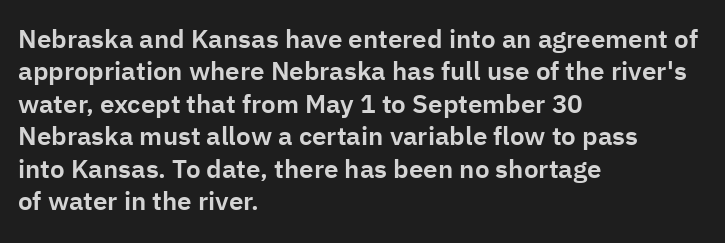
{"italic": "no", "underline": "no", "align": "left", "line_spacing": "normal", "line_spacing_ratio": 1.25, "letter_spacing": "normal", "letter_spacing_em": 0.0, "glyph_px": 26}
